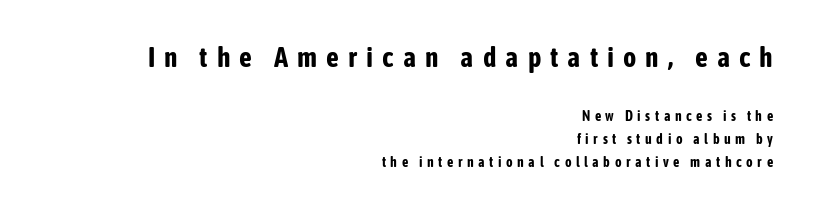
The image shows 28 px bold, condensed sans-serif type, upright; set right-aligned, normal line spacing (1.61x), unusually wide letter spacing (+0.32 em), not underlined; the first (top) block is 2.0x larger; low stroke contrast and a medium x-height.
